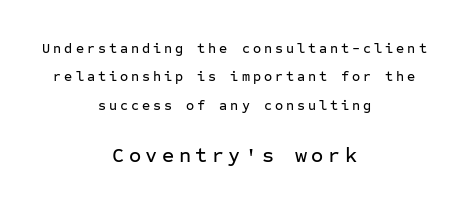
{"italic": "no", "underline": "no", "align": "center", "line_spacing": "loose", "line_spacing_ratio": 2.02, "letter_spacing": "wide", "letter_spacing_em": 0.21, "larger_block": "second", "size_ratio": 1.5, "glyph_px": 21}
